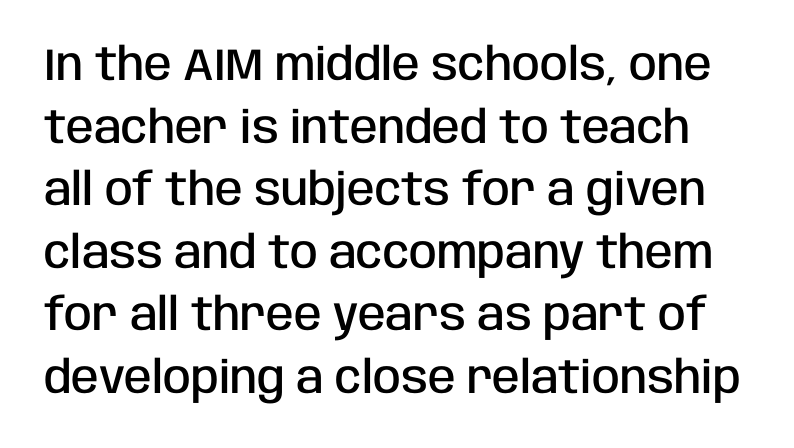
{"serif": "no", "italic": "no", "bold": "semi", "weight": "semibold", "width": "condensed", "stroke_contrast": "low", "x_height": "large", "monospaced": "no", "underline": "no", "line_spacing": "normal", "line_spacing_ratio": 1.39, "letter_spacing": "normal", "letter_spacing_em": 0.0, "glyph_px": 45}
